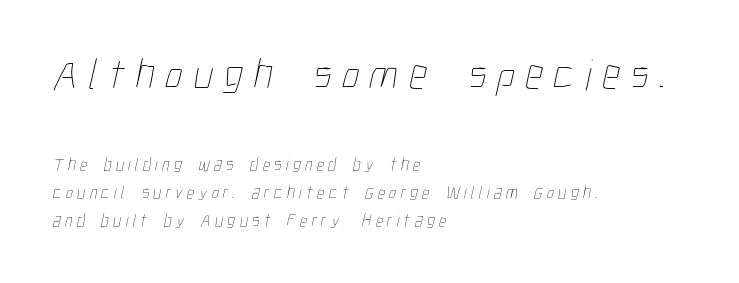
The paragraph shown leans on its left margin. Successive baselines arrive at the customary interval. Counters stay open thanks to moderate or lighter strokes. The letterforms stand isolated, each surrounded by extra space. Each letter keeps its own natural width here, so spacing adapts to shape. Anything drawn beneath the words? Only blank space.
